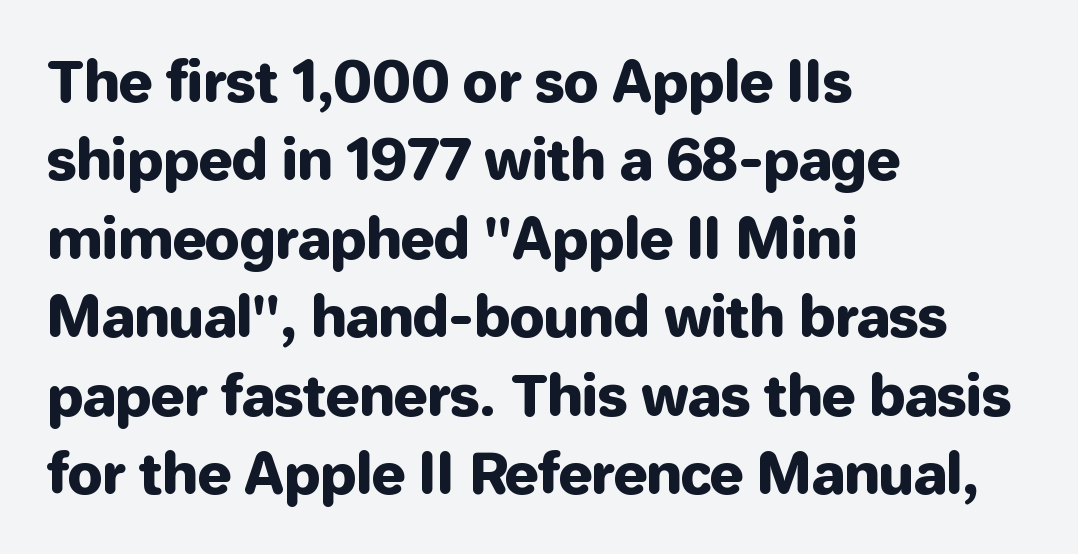
{"serif": "no", "italic": "no", "width": "normal", "stroke_contrast": "low", "x_height": "medium", "monospaced": "no", "underline": "no", "align": "left", "line_spacing": "normal", "line_spacing_ratio": 1.4, "letter_spacing": "normal", "letter_spacing_em": 0.0, "glyph_px": 56}
